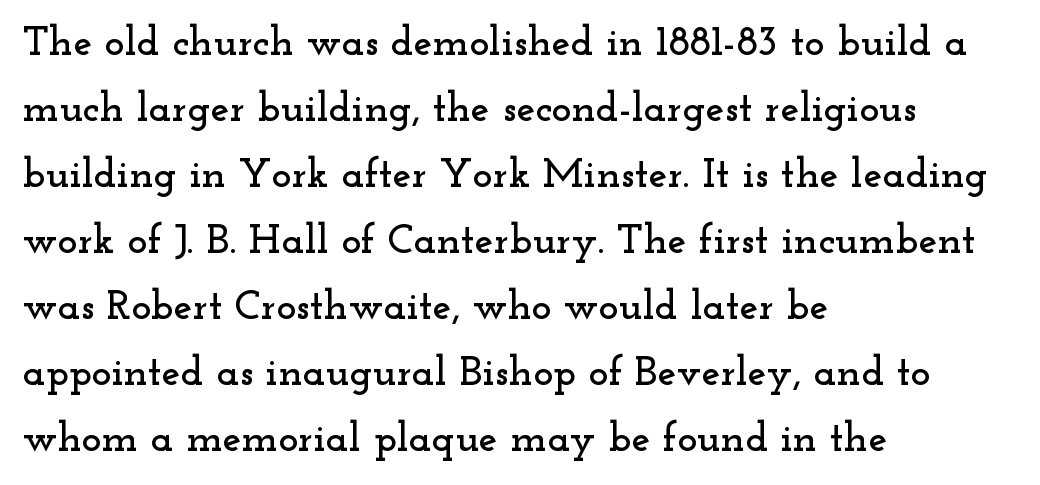
You could not count columns in this text — the font is proportionally spaced. Spacing between characters is what you'd get straight out of the box. Plain, unruled lines of type. Stroke terminals: seriffed. The lettering holds an erect, upright posture throughout.
